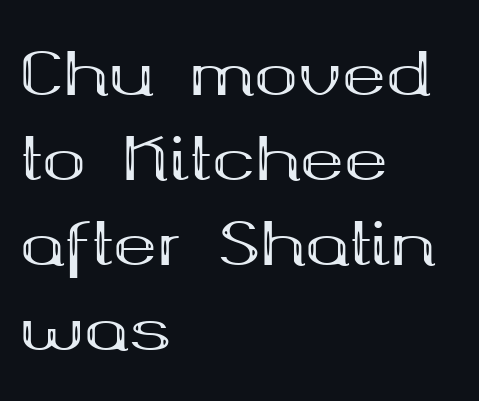
{"serif": "yes", "italic": "no", "bold": "yes", "weight": "bold", "width": "wide", "stroke_contrast": "medium", "x_height": "medium", "monospaced": "no", "underline": "no", "align": "left", "line_spacing": "normal", "line_spacing_ratio": 1.44, "letter_spacing": "normal", "letter_spacing_em": 0.0, "glyph_px": 59}
